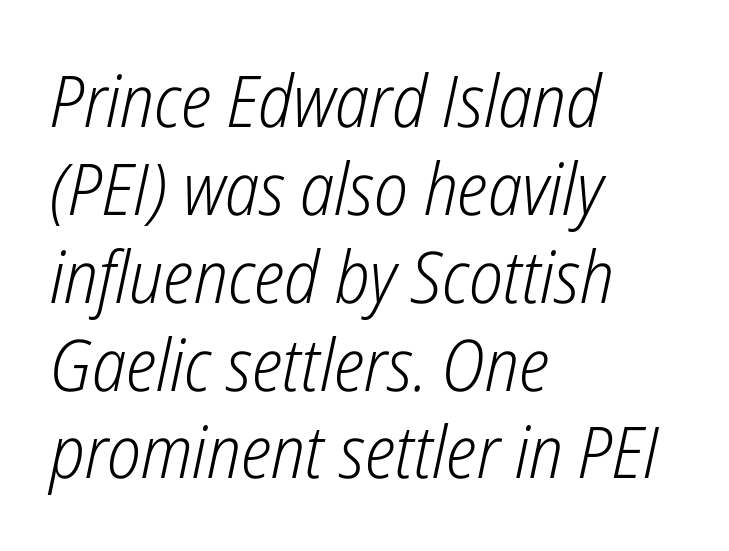
Q: Is the text bold? A: No.
Q: Is the text italic (slanted)? A: Yes, it leans right by about 12 degrees.
Q: Is the text underlined? A: No.
Q: How is the paragraph aligned? A: Left-aligned.
Q: Is the spacing between letters normal or unusually wide? A: Normal.
Q: Width (condensed, normal, or wide)? A: Condensed.
Q: Stroke contrast? A: Low.
Q: x-height? A: Medium.
Q: Monospaced? A: No.
